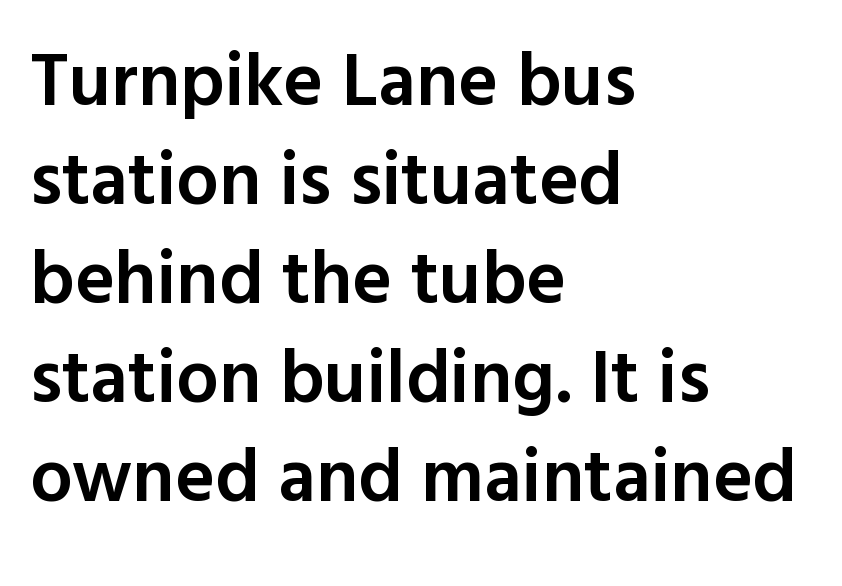
Left-aligned paragraph, ragged on the right. The space between consecutive lines is moderate. The strip under each line holds only bare page. The face used here is rendered with its standard letterfit.
